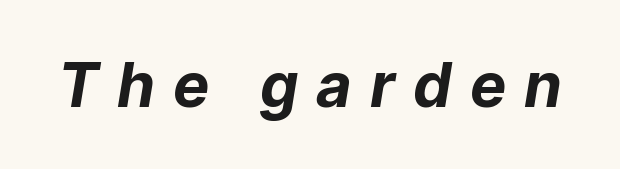
{"italic": "yes", "lean": "right", "slant_degrees": 9, "bold": "yes", "weight": "bold", "width": "normal", "stroke_contrast": "low", "x_height": "medium", "monospaced": "no", "underline": "no", "letter_spacing": "wide", "letter_spacing_em": 0.33, "glyph_px": 61}
